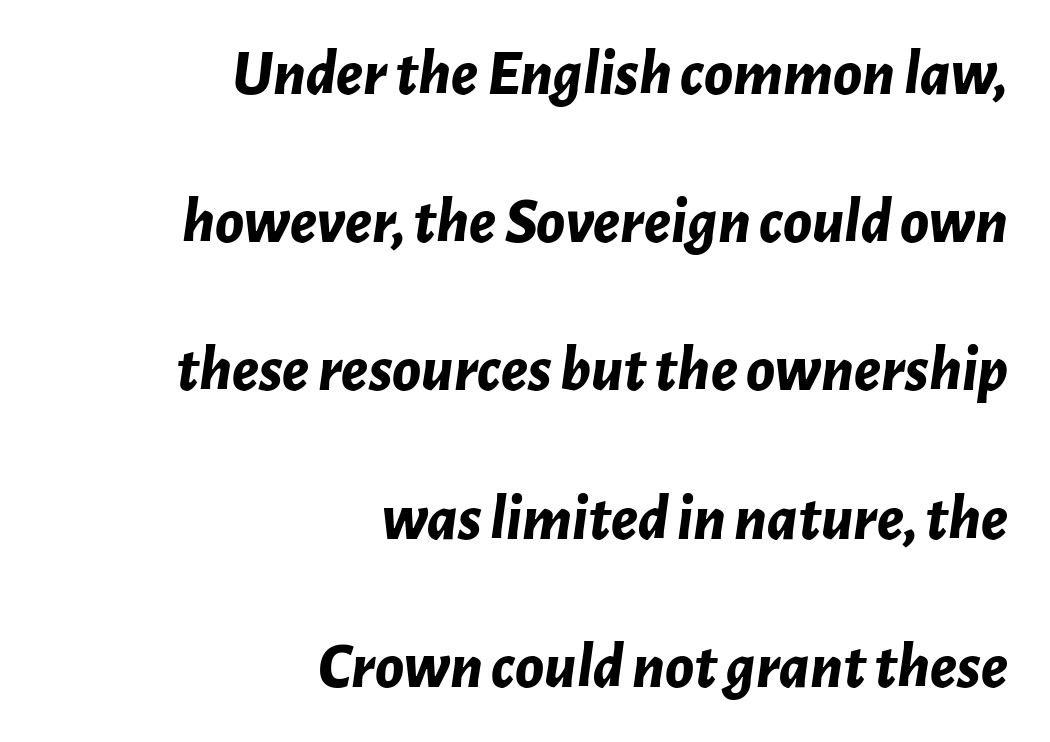
Character widths vary here, with narrow letters taking less room than wide ones. The space beneath each line is pristine and unruled. In terms of weight, the rendering is a true, heavy bold. Does the leading feel generous? Absolutely, it's lavish. Italic: yes, the glyphs are oblique.
